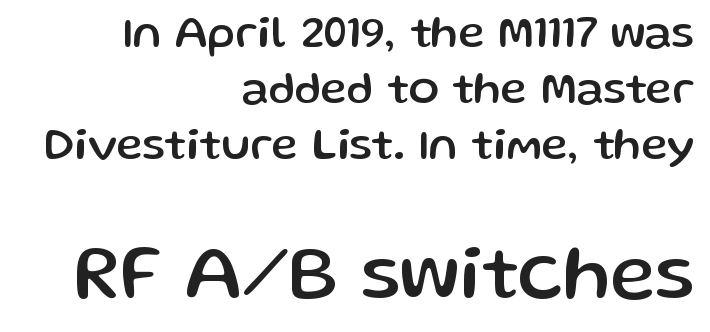
Q: Is the text italic (slanted)? A: No, it is upright.
Q: Is the typeface a serif or a sans-serif typeface? A: Sans-serif.
Q: Is the text underlined? A: No.
Q: How is the paragraph aligned? A: Right-aligned.
Q: Is the spacing between letters normal or unusually wide? A: Normal.
Q: Which block of text is set in a larger size, the first (top) or the second (bottom)? A: The second (bottom) one.
Q: Width (condensed, normal, or wide)? A: Normal.
Q: Stroke contrast? A: Low.
Q: x-height? A: Medium.
Q: Monospaced? A: No.
